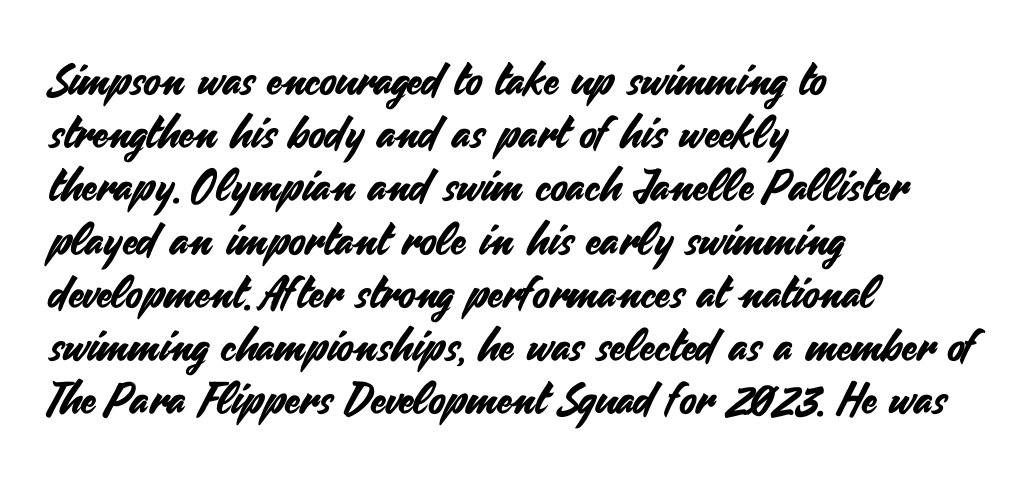
{"serif": "no", "width": "normal", "stroke_contrast": "medium", "x_height": "small", "monospaced": "no", "underline": "no", "align": "left", "line_spacing_ratio": 1.21, "letter_spacing": "normal", "letter_spacing_em": 0.0, "glyph_px": 44}
